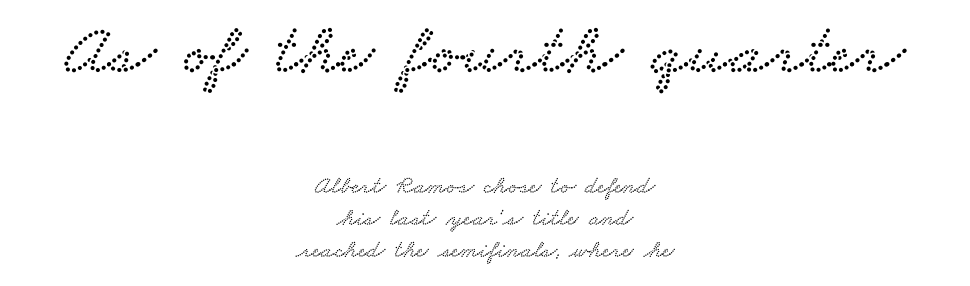
{"serif": "yes", "width": "wide", "stroke_contrast": "low", "x_height": "small", "monospaced": "no", "underline": "no", "align": "center", "line_spacing": "normal", "line_spacing_ratio": 1.28, "letter_spacing": "normal", "letter_spacing_em": 0.0, "larger_block": "first", "size_ratio": 2.96, "glyph_px": 74}
